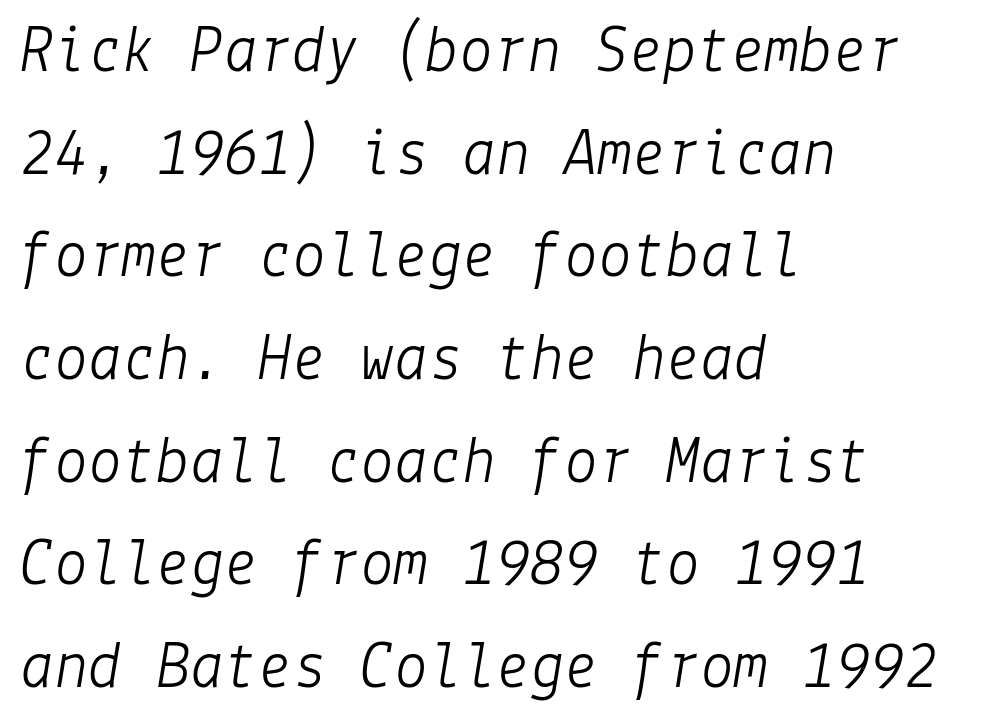
Leftover space on each line is placed entirely after the last word. Think standard paragraph weight, or any step lighter than that. Does the lettering tilt? It does — this is italic. Words appear dense and cohesive because spacing is normal.
